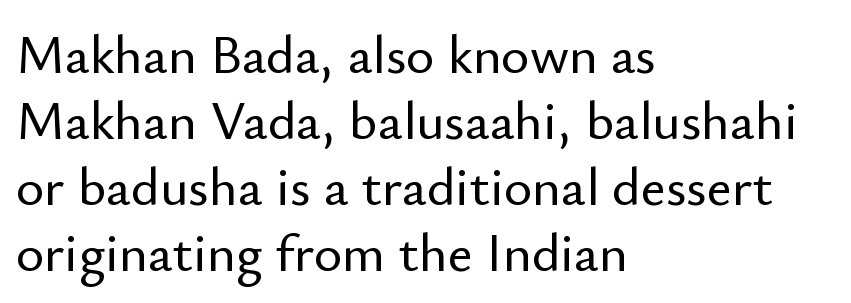
Standard letterfit; no display-style spreading of the glyphs. The lines are quadded left. Grotesque or geometric, the face here clearly has no serifs. The face used here is proportionally spaced, like ordinary book or web type. It's the straight-up-and-down kind of type.
